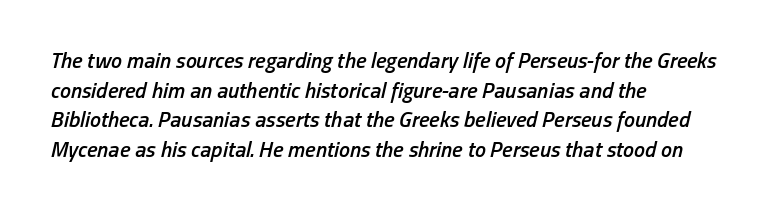
Vertical spacing — default. Semibold letterforms, between regular and bold. Compared with typical body copy, the letter spacing here is the same. Unmarked baselines from the first word to the last. Leftover space on each line is placed entirely after the last word. The letters are slanted; this is an italic face.
